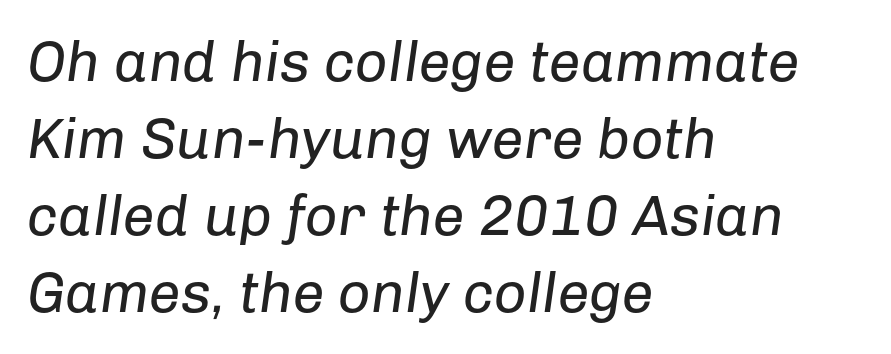
{"italic": "yes", "lean": "right", "slant_degrees": 8, "bold": "no", "weight": "regular", "width": "normal", "stroke_contrast": "low", "x_height": "medium", "monospaced": "no", "underline": "no", "align": "left", "line_spacing": "normal", "line_spacing_ratio": 1.35, "letter_spacing": "normal", "letter_spacing_em": 0.0, "glyph_px": 57}
